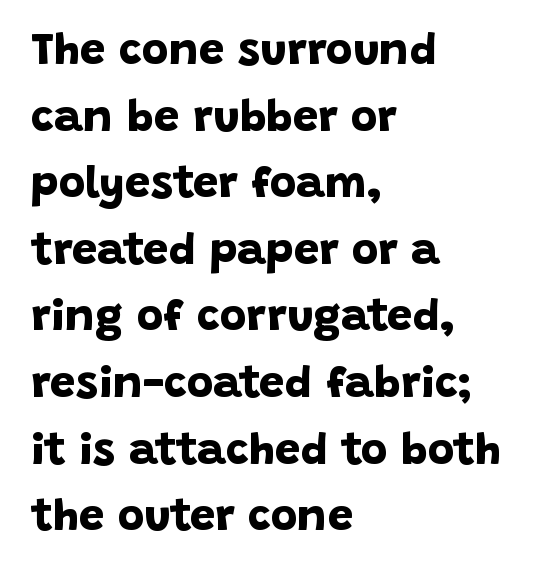
Q: Is the text bold? A: Yes.
Q: Is the typeface a serif or a sans-serif typeface? A: Sans-serif.
Q: Is the text underlined? A: No.
Q: How is the paragraph aligned? A: Left-aligned.
Q: Is the spacing between letters normal or unusually wide? A: Normal.
Q: Is the spacing between lines tight, normal or loose? A: Normal.
Q: Width (condensed, normal, or wide)? A: Normal.
Q: Stroke contrast? A: Low.
Q: x-height? A: Large.
Q: Monospaced? A: No.
